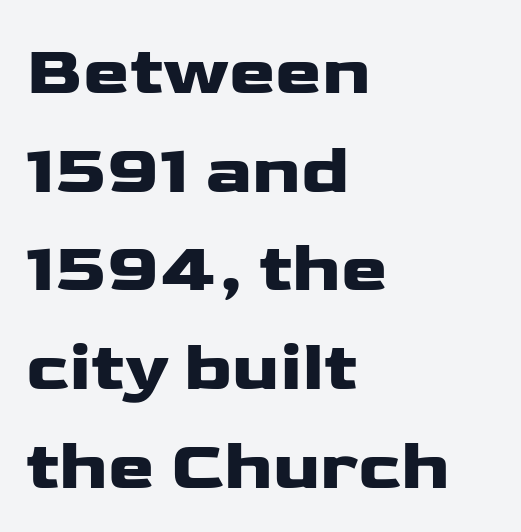
Q: Is the text italic (slanted)? A: No, it is upright.
Q: Is the typeface a serif or a sans-serif typeface? A: Sans-serif.
Q: Is the text underlined? A: No.
Q: How is the paragraph aligned? A: Left-aligned.
Q: Is the spacing between letters normal or unusually wide? A: Normal.
Q: Is the spacing between lines tight, normal or loose? A: Normal.
Q: Width (condensed, normal, or wide)? A: Wide.
Q: Stroke contrast? A: Low.
Q: x-height? A: Medium.
Q: Monospaced? A: No.
